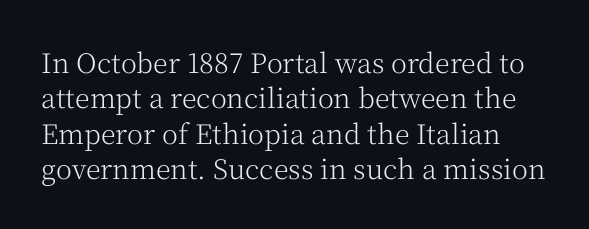
The image shows 27 px text type, upright; set normal line spacing (1.31x), normal letter spacing, not underlined.
